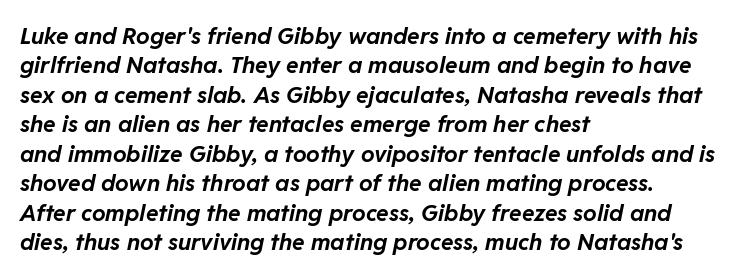
The image shows 23 px bold type, italic (leaning right); set left-aligned, normal line spacing (1.28x), normal letter spacing, not underlined.
